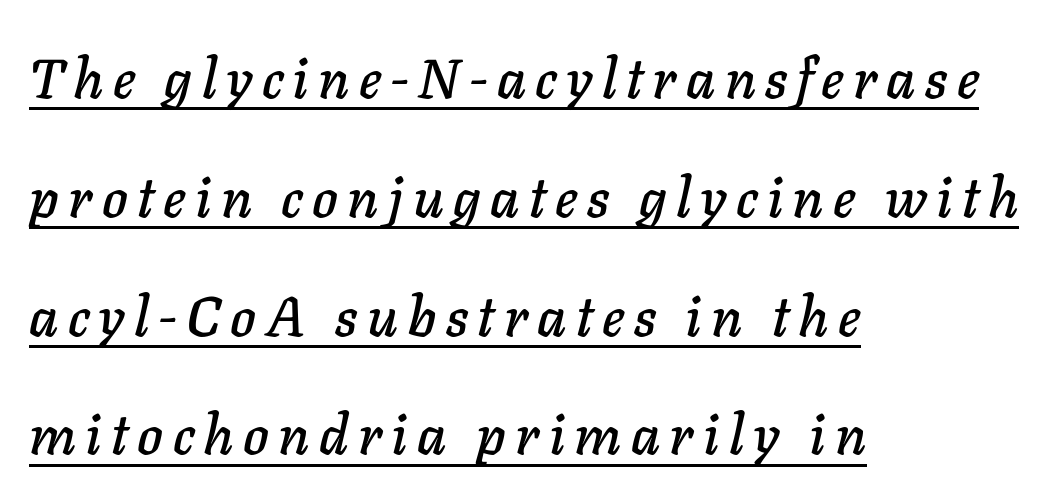
The image shows 55 px text type, italic (leaning right); set left-aligned, loose line spacing (2.16x), underlined; low stroke contrast and a medium x-height.
